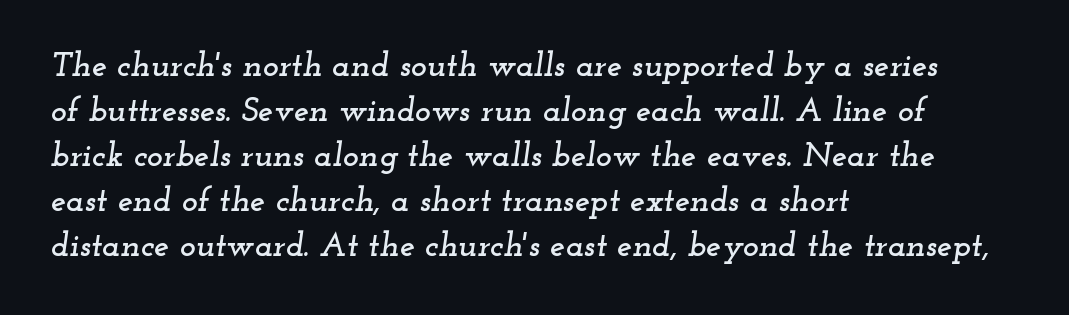
{"serif": "yes", "italic": "yes", "lean": "right", "slant_degrees": 12, "width": "wide", "stroke_contrast": "low", "x_height": "small", "monospaced": "no", "underline": "no", "align": "left", "line_spacing": "normal", "line_spacing_ratio": 1.32, "letter_spacing": "normal", "letter_spacing_em": 0.0, "glyph_px": 34}
